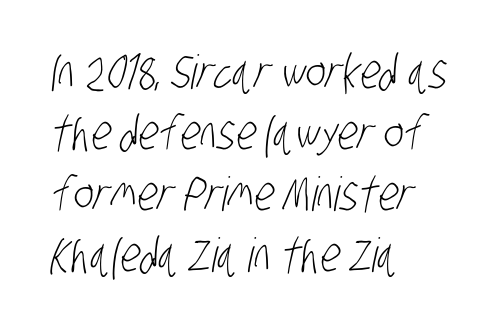
{"serif": "no", "bold": "no", "weight": "light", "width": "condensed", "stroke_contrast": "low", "x_height": "large", "monospaced": "no", "underline": "no", "align": "left", "line_spacing": "normal", "line_spacing_ratio": 1.3, "letter_spacing": "normal", "letter_spacing_em": 0.0, "glyph_px": 47}
